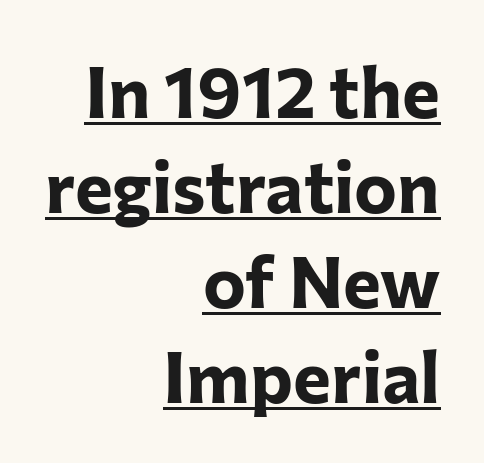
Q: Is the text bold? A: Yes.
Q: Is the text italic (slanted)? A: No, it is upright.
Q: Is the typeface a serif or a sans-serif typeface? A: Sans-serif.
Q: Is the text underlined? A: Yes.
Q: How is the paragraph aligned? A: Right-aligned.
Q: Is the spacing between letters normal or unusually wide? A: Normal.
Q: Is the spacing between lines tight, normal or loose? A: Normal.
Q: Width (condensed, normal, or wide)? A: Normal.
Q: Stroke contrast? A: Low.
Q: x-height? A: Medium.
Q: Monospaced? A: No.
